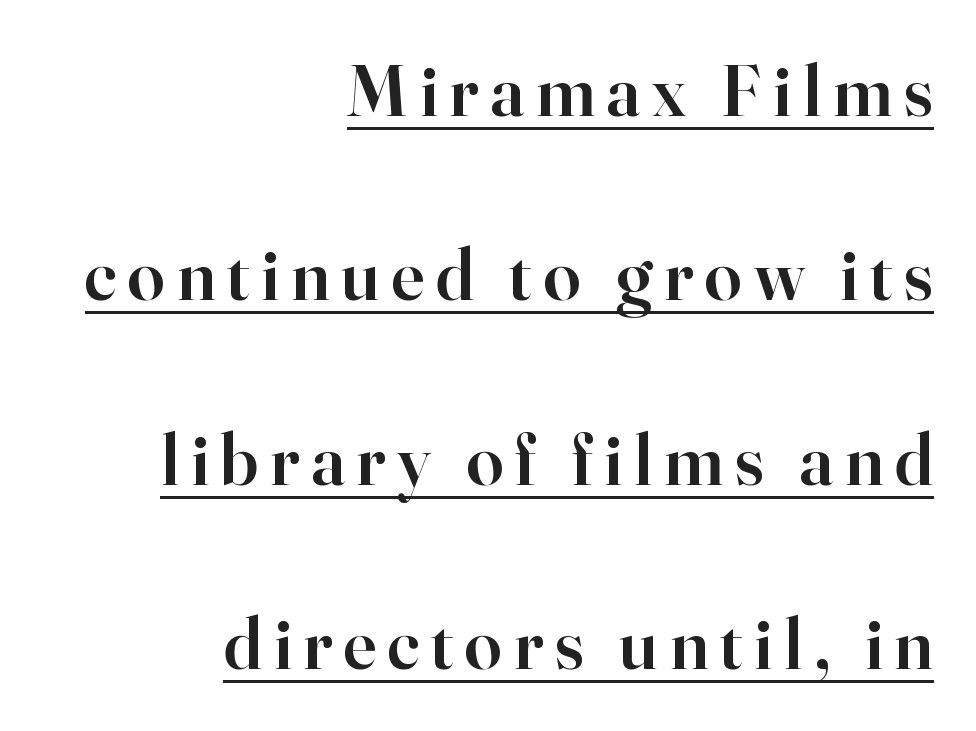
Style check: upright. The face used here appears with an underline applied. Students, this is semibold: more ink than regular, less than bold. Looks like regular typesetting: each glyph gets only the width it needs.
